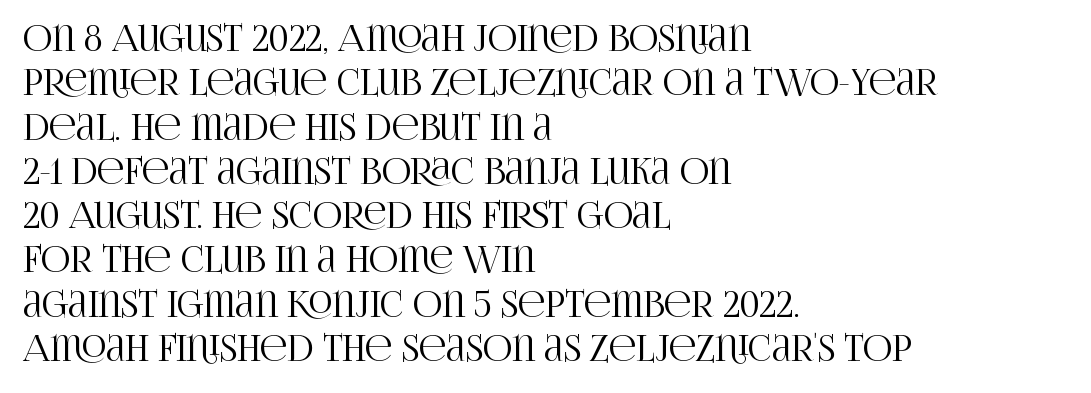
The face used here is seriffed, in the tradition of book romans. Does extra space separate the letters? No, they use regular spacing. Character widths vary here, with narrow letters taking less room than wide ones. Quick note: not italic, upright.
